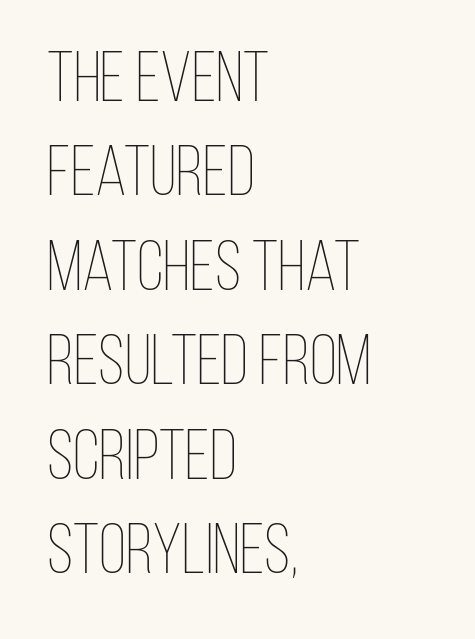
A typesetter would call this proportional, since set widths differ per character. Every character sits straight up, as roman type does. The face looks like a standard text weight, possibly lighter. Short note: letters normally spaced. The passage shown is not underscored anywhere.
